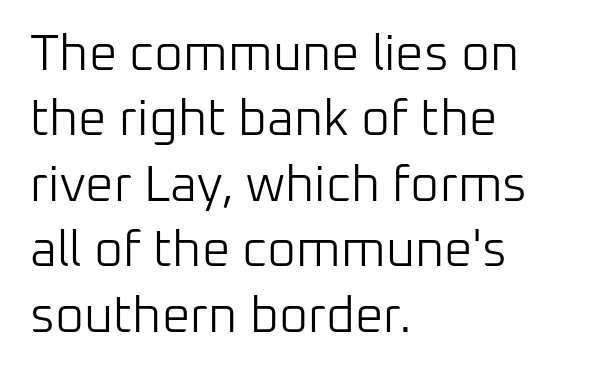
{"serif": "no", "italic": "no", "bold": "no", "weight": "light", "width": "normal", "stroke_contrast": "low", "x_height": "medium", "monospaced": "no", "underline": "no", "align": "left", "line_spacing": "normal", "line_spacing_ratio": 1.31, "letter_spacing": "normal", "letter_spacing_em": 0.0, "glyph_px": 50}
